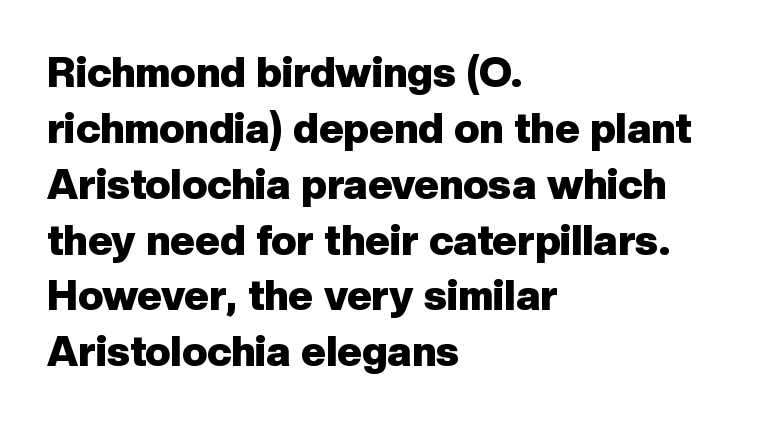
Q: Is the text bold? A: Yes.
Q: Is the text italic (slanted)? A: No, it is upright.
Q: Is the typeface a serif or a sans-serif typeface? A: Sans-serif.
Q: Is the text underlined? A: No.
Q: How is the paragraph aligned? A: Left-aligned.
Q: Is the spacing between letters normal or unusually wide? A: Normal.
Q: Is the spacing between lines tight, normal or loose? A: Normal.
Q: Width (condensed, normal, or wide)? A: Normal.
Q: Stroke contrast? A: Low.
Q: x-height? A: Medium.
Q: Monospaced? A: No.
